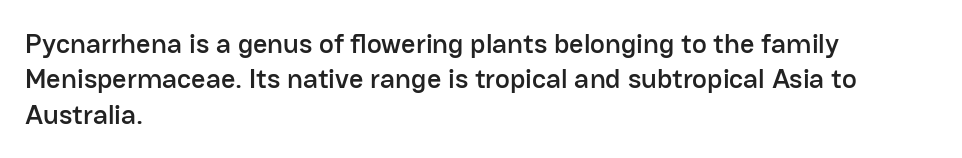
{"serif": "no", "italic": "no", "width": "normal", "stroke_contrast": "low", "x_height": "medium", "monospaced": "no", "underline": "no", "align": "left", "line_spacing": "normal", "line_spacing_ratio": 1.26, "letter_spacing": "normal", "letter_spacing_em": 0.0, "glyph_px": 28}
